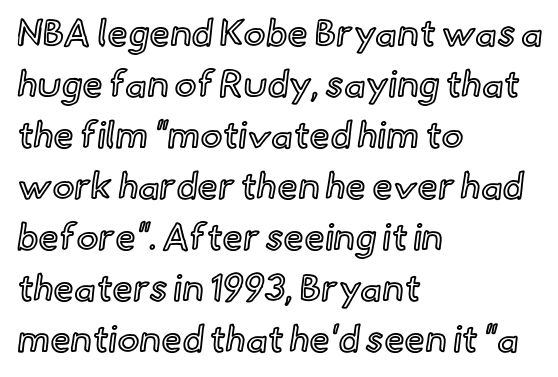
The text block is weighted toward the left margin, trailing off unevenly rightward. Spacing verdict: proportional, widths tailored to each character. This sample uses plain, unmodified letter spacing.
